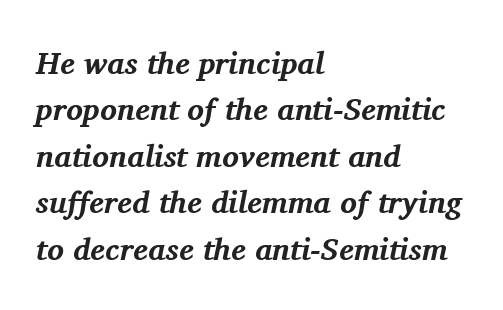
Q: Is the text bold? A: Yes.
Q: Is the text italic (slanted)? A: Yes, it leans right by about 11 degrees.
Q: Is the typeface a serif or a sans-serif typeface? A: Serif.
Q: Is the text underlined? A: No.
Q: How is the paragraph aligned? A: Left-aligned.
Q: Is the spacing between letters normal or unusually wide? A: Normal.
Q: Is the spacing between lines tight, normal or loose? A: Normal.
Q: Width (condensed, normal, or wide)? A: Normal.
Q: Stroke contrast? A: Medium.
Q: x-height? A: Medium.
Q: Monospaced? A: No.
